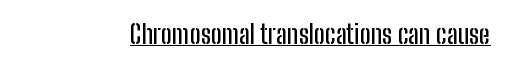
The image shows 26 px text type, upright; set normal letter spacing, underlined.
